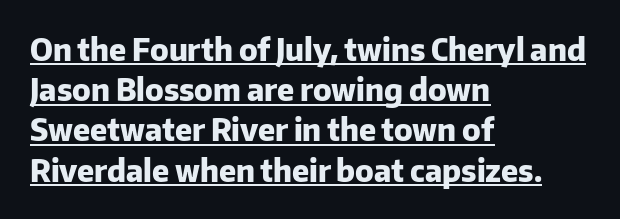
Each letter keeps its own natural width here, so spacing adapts to shape. The paragraph has a hard left edge and a soft right edge. This is heavy type, rendered in bold. Compared with undecorated copy, this sample adds a rule below the words. These lines were composed using upright roman letters. The glyphs in this specimen are sans serif.
